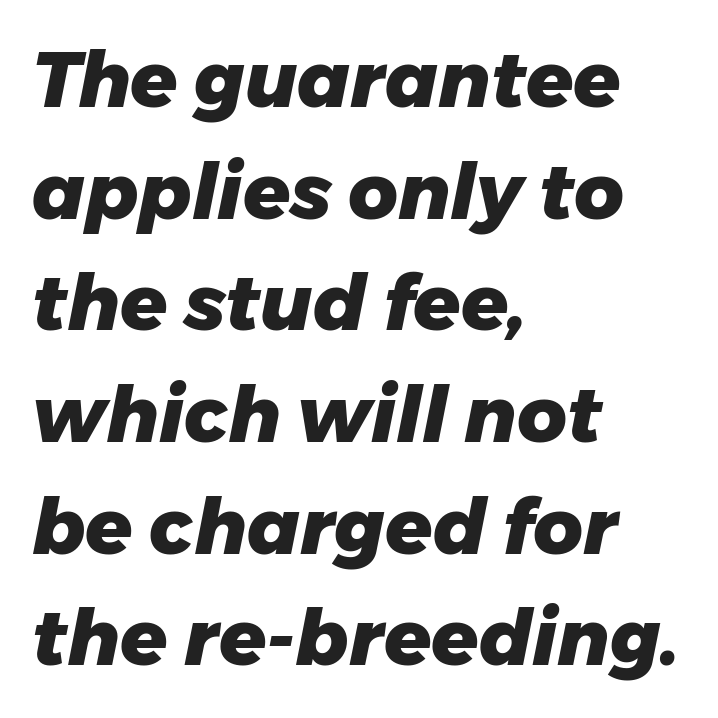
The whole block is typeset with a tilt. A dark, heavy texture on the line: the type is bold. No word sits above an underline. Note the varied advance widths — an 'i' is clearly narrower than an 'm'. Each word holds together tightly as a unit, with standard inter-letter gaps.
